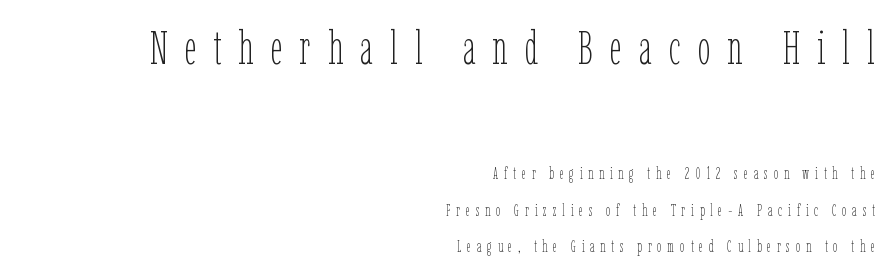
{"italic": "no", "bold": "no", "weight": "thin", "width": "condensed", "stroke_contrast": "low", "x_height": "medium", "monospaced": "no", "underline": "no", "align": "right", "line_spacing": "loose", "line_spacing_ratio": 2.27, "letter_spacing": "wide", "letter_spacing_em": 0.36, "larger_block": "first", "size_ratio": 2.94, "glyph_px": 47}
